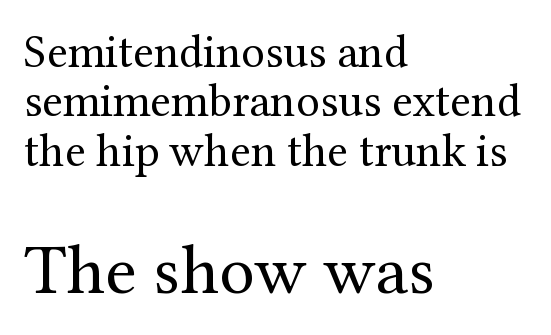
One glance says dense: line gaps are narrower than usual. Old-style or modern, the face here clearly has serifs. Clear beneath every line of the passage. The type sits square on the baseline with zero lean. This rendering uses left alignment, leaving the right contour irregular. Bold? No — there's no thickening of the strokes.
